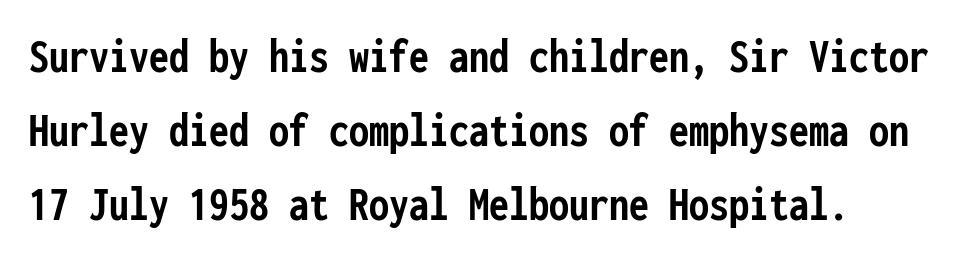
Q: Is the text bold? A: Yes.
Q: Is the text italic (slanted)? A: No, it is upright.
Q: Is the typeface a serif or a sans-serif typeface? A: Sans-serif.
Q: Is the text underlined? A: No.
Q: How is the paragraph aligned? A: Left-aligned.
Q: Is the spacing between letters normal or unusually wide? A: Normal.
Q: Is the spacing between lines tight, normal or loose? A: Normal.
Q: Width (condensed, normal, or wide)? A: Condensed.
Q: Stroke contrast? A: Low.
Q: x-height? A: Medium.
Q: Monospaced? A: Yes.
